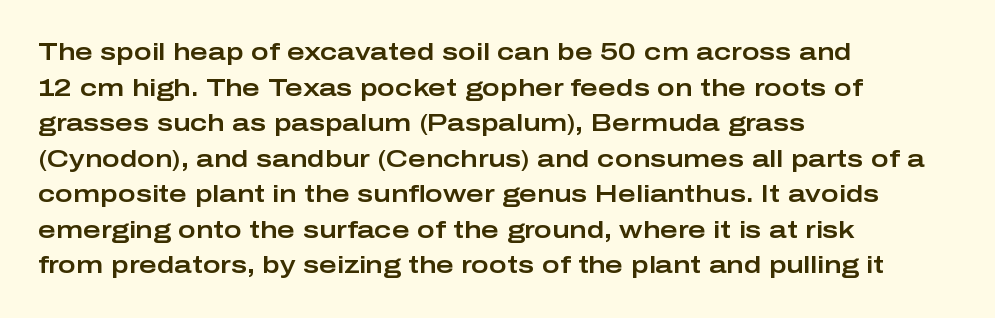
The image shows 24 px text type, upright; set left-aligned, normal line spacing (1.48x), normal letter spacing, not underlined.
